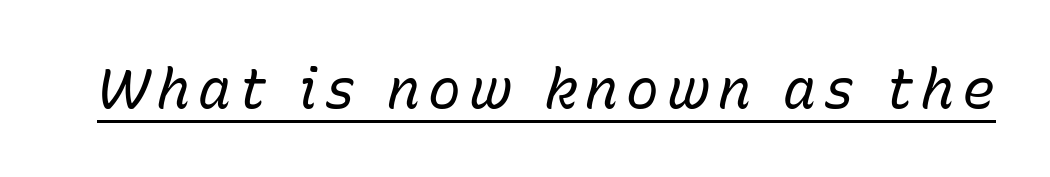
Q: Is the text bold? A: No.
Q: Is the text italic (slanted)? A: Yes, it leans right by about 15 degrees.
Q: Is the text underlined? A: Yes.
Q: Width (condensed, normal, or wide)? A: Normal.
Q: Stroke contrast? A: Low.
Q: x-height? A: Medium.
Q: Monospaced? A: No.
